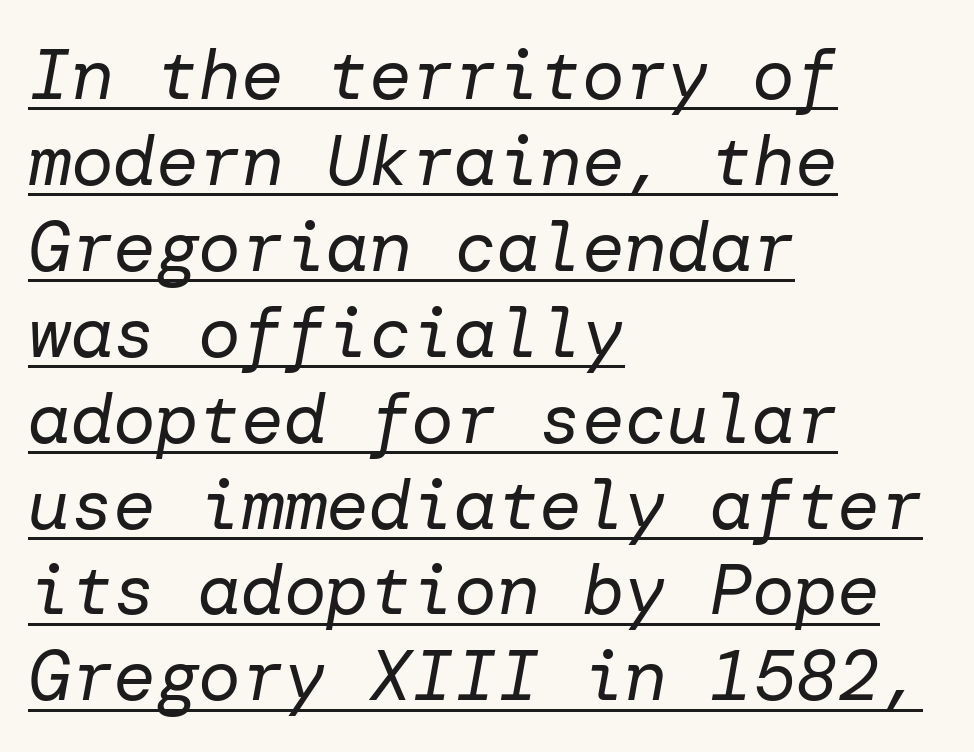
The image shows 71 px regular-weight type, italic (leaning right); set left-aligned, line spacing 1.21x, normal letter spacing, underlined; low stroke contrast and a medium x-height.
